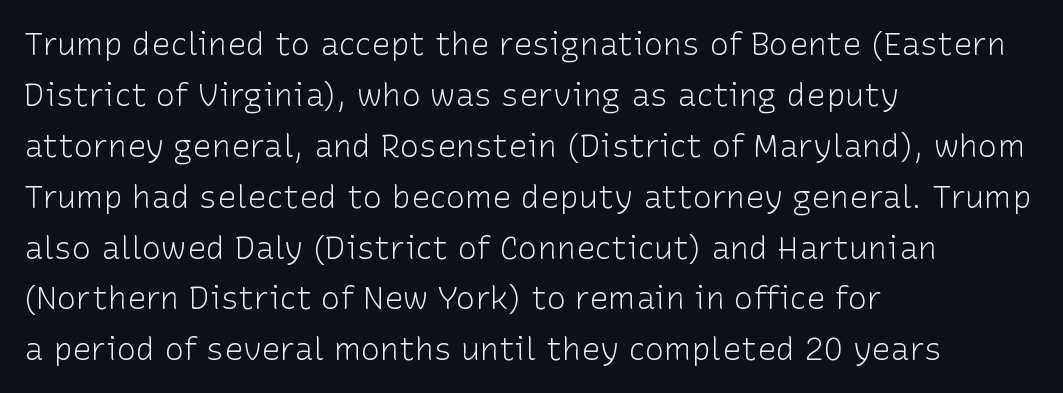
Q: Is the text bold? A: No.
Q: Is the text italic (slanted)? A: No, it is upright.
Q: Is the typeface a serif or a sans-serif typeface? A: Sans-serif.
Q: Is the text underlined? A: No.
Q: How is the paragraph aligned? A: Left-aligned.
Q: Is the spacing between letters normal or unusually wide? A: Normal.
Q: Is the spacing between lines tight, normal or loose? A: Normal.
Q: Width (condensed, normal, or wide)? A: Normal.
Q: Stroke contrast? A: Low.
Q: x-height? A: Medium.
Q: Monospaced? A: No.
